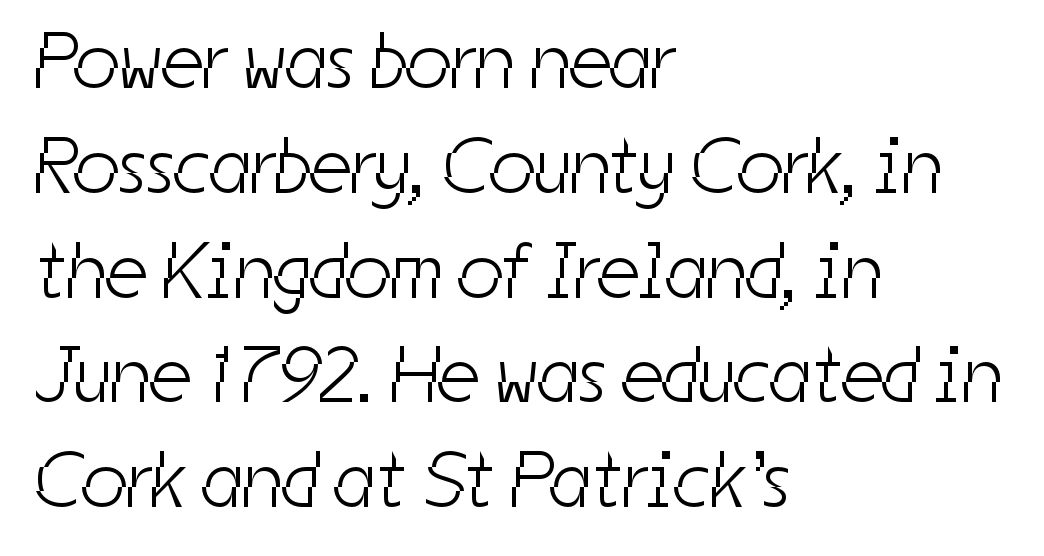
{"serif": "no", "bold": "no", "weight": "light", "width": "condensed", "stroke_contrast": "low", "x_height": "medium", "monospaced": "no", "underline": "no", "align": "left", "line_spacing": "normal", "line_spacing_ratio": 1.31, "letter_spacing": "normal", "letter_spacing_em": 0.0, "glyph_px": 80}
